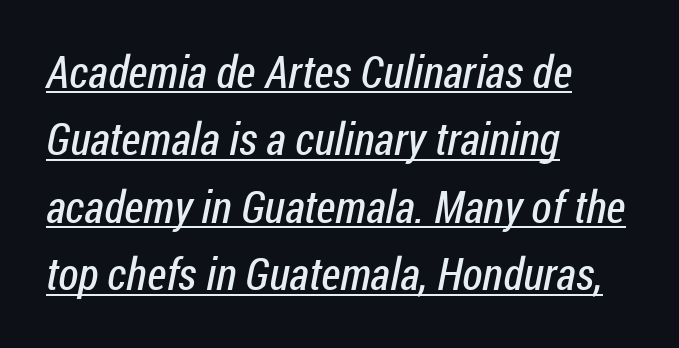
{"serif": "no", "bold": "no", "weight": "regular", "width": "condensed", "stroke_contrast": "low", "x_height": "medium", "monospaced": "no", "underline": "yes", "align": "left", "line_spacing": "normal", "line_spacing_ratio": 1.5, "letter_spacing": "normal", "letter_spacing_em": 0.0, "glyph_px": 45}
